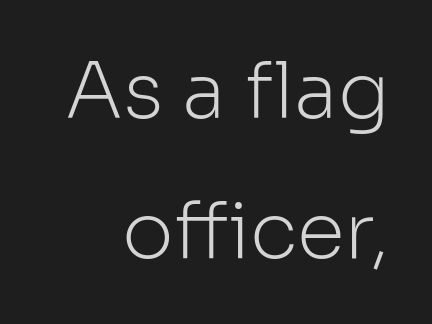
{"serif": "no", "italic": "no", "bold": "no", "weight": "light", "width": "normal", "stroke_contrast": "low", "x_height": "medium", "monospaced": "no", "underline": "no", "align": "right", "line_spacing_ratio": 1.8, "letter_spacing": "normal", "letter_spacing_em": 0.0, "glyph_px": 78}
